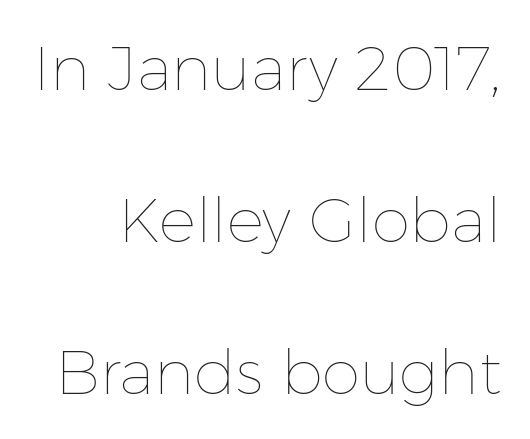
{"italic": "no", "bold": "no", "weight": "thin", "width": "normal", "stroke_contrast": "low", "x_height": "medium", "monospaced": "no", "underline": "no", "line_spacing": "loose", "line_spacing_ratio": 2.45, "letter_spacing": "normal", "letter_spacing_em": 0.0, "glyph_px": 62}
